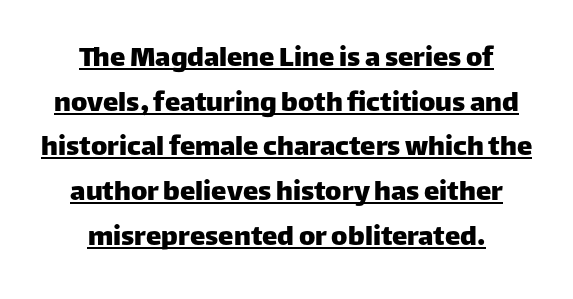
Designer's note — italics off, roman on. Line spacing here is normal. Nothing unusual about the tracking: characters are spaced as the font intends. Notice how a bar underscores the lettering throughout. Both edges are ragged and mirror each other, which tells us the setting is centered. This rendering employs a face without finishing strokes, i.e., a sans-serif.
